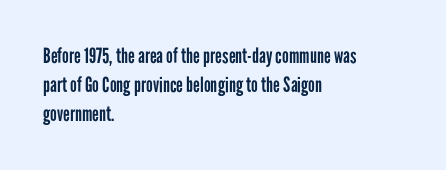
Q: Is the text bold? A: No.
Q: Is the text italic (slanted)? A: No, it is upright.
Q: Is the text underlined? A: No.
Q: How is the paragraph aligned? A: Left-aligned.
Q: Is the spacing between letters normal or unusually wide? A: Normal.
Q: Is the spacing between lines tight, normal or loose? A: Normal.
